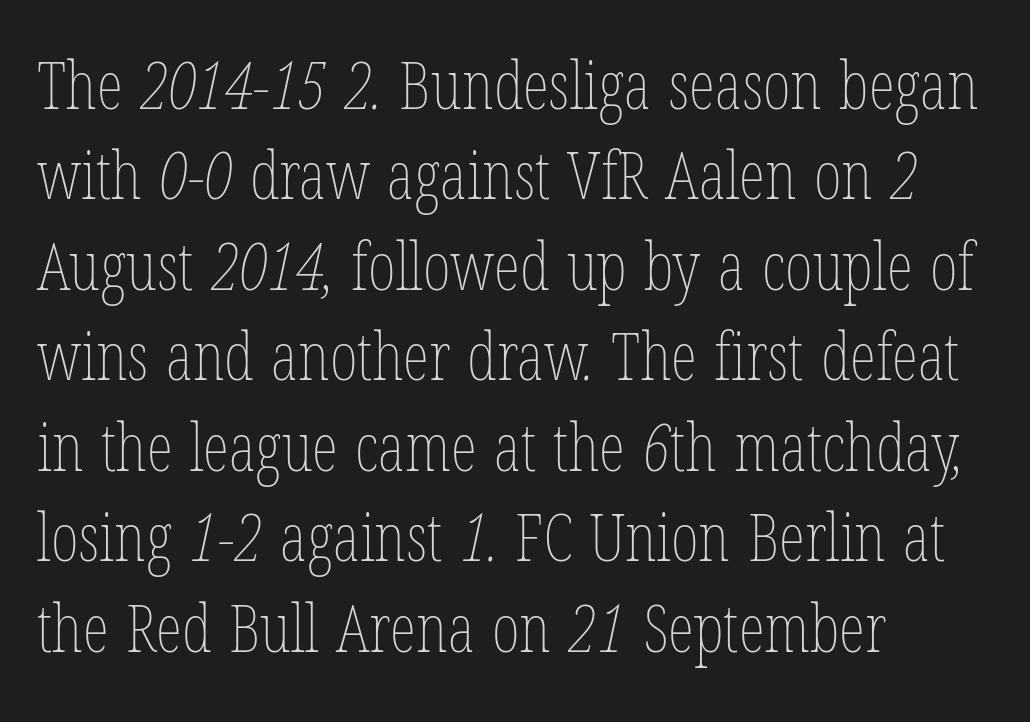
Q: Is the text bold? A: No.
Q: Is the text underlined? A: No.
Q: How is the paragraph aligned? A: Left-aligned.
Q: Is the spacing between letters normal or unusually wide? A: Normal.
Q: Is the spacing between lines tight, normal or loose? A: Normal.
Q: Width (condensed, normal, or wide)? A: Condensed.
Q: Stroke contrast? A: Low.
Q: x-height? A: Medium.
Q: Monospaced? A: No.
